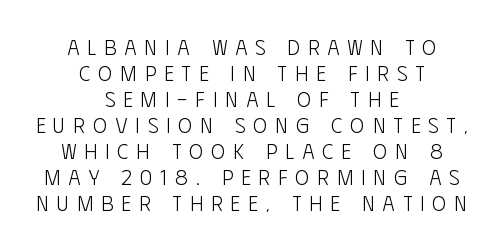
The image shows 21 px text type, upright; set centered, line spacing 1.24x, unusually wide letter spacing (+0.39 em), not underlined.
